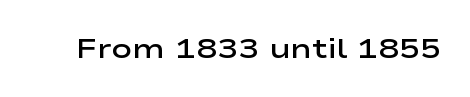
{"serif": "no", "italic": "no", "bold": "semi", "weight": "semibold", "width": "wide", "stroke_contrast": "low", "x_height": "medium", "monospaced": "no", "underline": "no", "letter_spacing": "normal", "letter_spacing_em": 0.0, "glyph_px": 28}
